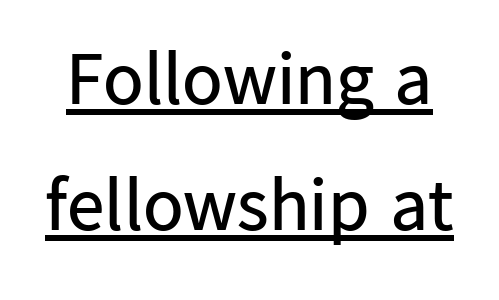
Beneath each row of characters lies a ruled line. This reads as an unemphasized weight, regular at the heaviest. Compared with typical body copy, the letter spacing here is the same. The typeface chosen for these lines omits serifs.
